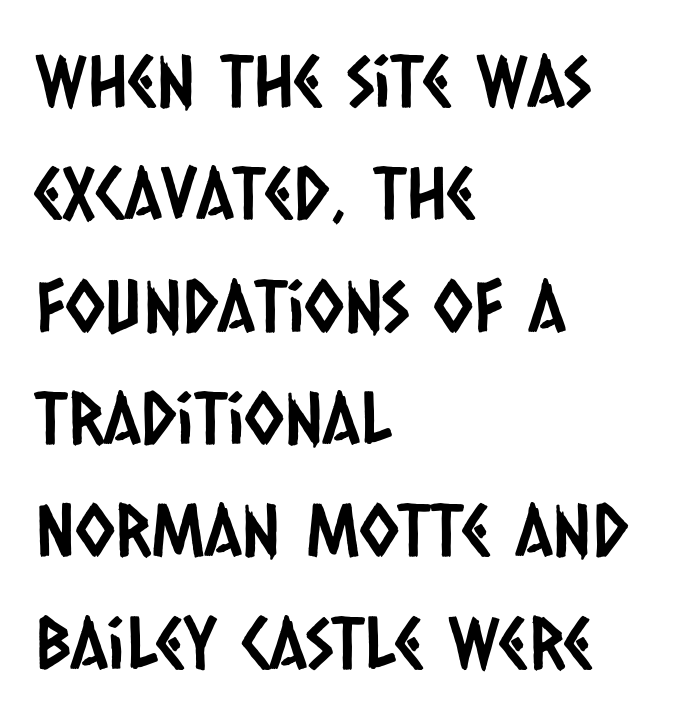
Here the glyphs are tracked normally, forming tight word shapes. This rendering features lettering with no underline. Varying glyph widths throughout — classic text-font behaviour. The lines are quadded left. Nothing sits at the stroke ends, so this counts as sans-serif.
